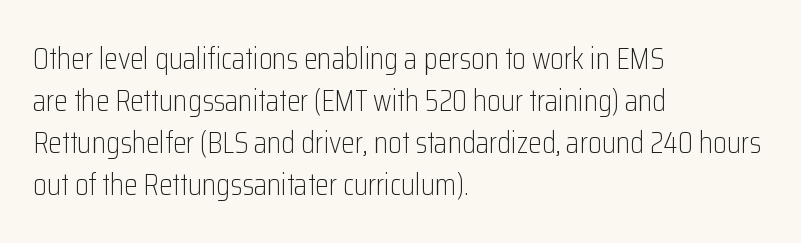
Stem width sits at or under what a default text font uses. The line-height multiplier appears to be the usual default. Proportional: the letters do not fall into vertical columns. The rendering shows plain stroke endings on the letterforms — a sans-serif design.
